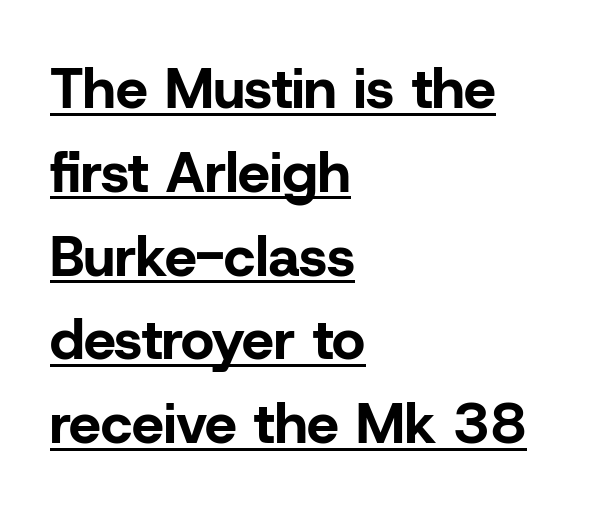
This is roman type, the default non-slanted kind. Notice how a bar underscores the lettering throughout. Note: no serifs on the glyphs. The block of text has a typical density, with ordinary space between rows. Left-aligned paragraph, ragged on the right.
